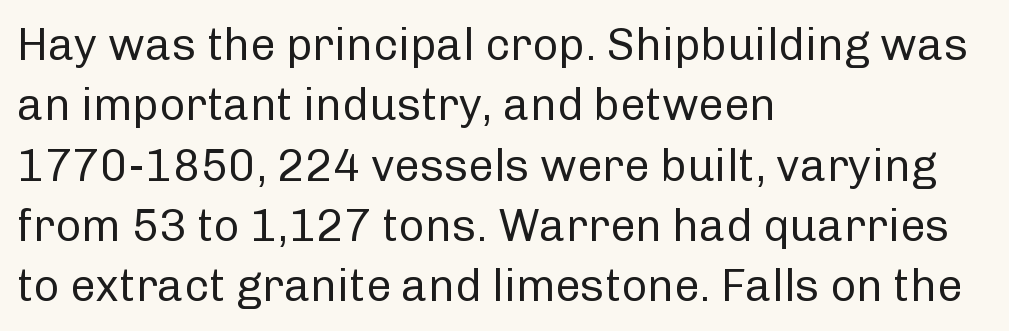
{"serif": "no", "italic": "no", "bold": "no", "weight": "regular", "width": "normal", "stroke_contrast": "low", "x_height": "medium", "monospaced": "no", "underline": "no", "align": "left", "line_spacing": "normal", "line_spacing_ratio": 1.34, "letter_spacing": "normal", "letter_spacing_em": 0.0, "glyph_px": 45}
